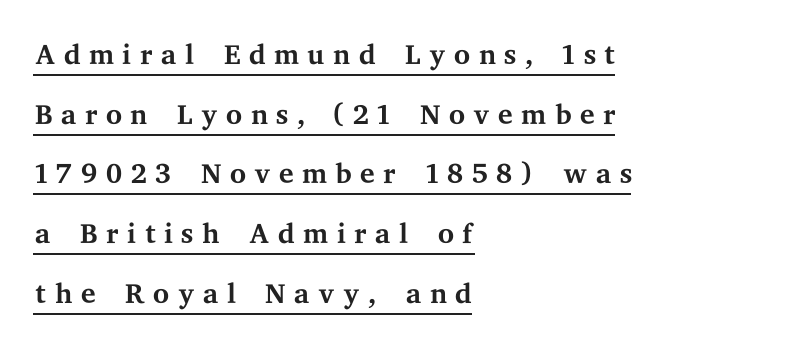
Evenly set lines give the paragraph a standard silhouette. Classification — serif. The paragraph has a hard left edge and a soft right edge. What decoration does the sample have? An underline.
